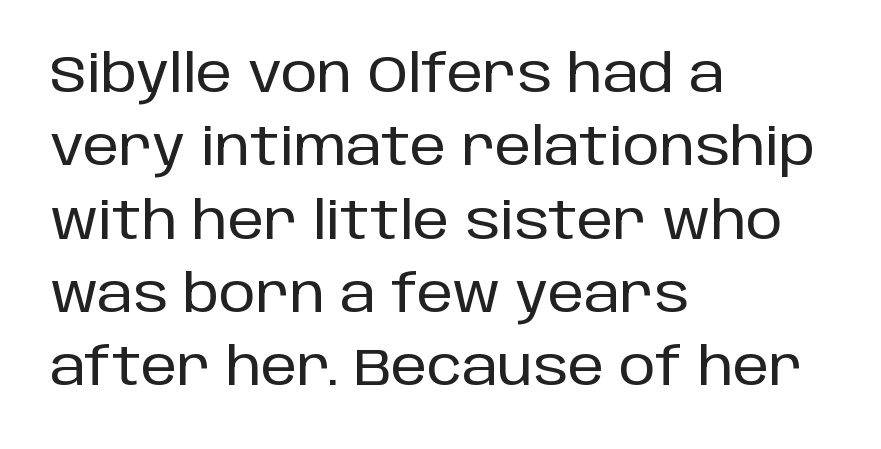
Q: Is the text italic (slanted)? A: No, it is upright.
Q: Is the typeface a serif or a sans-serif typeface? A: Sans-serif.
Q: Is the text underlined? A: No.
Q: How is the paragraph aligned? A: Left-aligned.
Q: Is the spacing between letters normal or unusually wide? A: Normal.
Q: Is the spacing between lines tight, normal or loose? A: Normal.
Q: Width (condensed, normal, or wide)? A: Normal.
Q: Stroke contrast? A: Low.
Q: x-height? A: Large.
Q: Monospaced? A: No.
